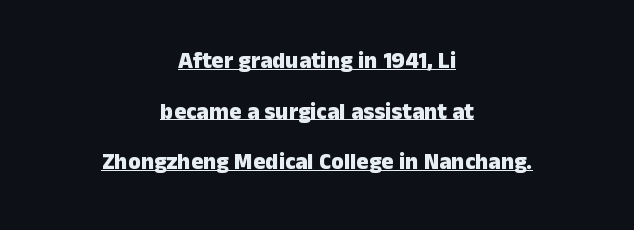
{"italic": "no", "bold": "yes", "underline": "yes", "align": "center", "line_spacing": "loose", "line_spacing_ratio": 2.2, "letter_spacing": "normal", "letter_spacing_em": 0.0, "glyph_px": 23}
